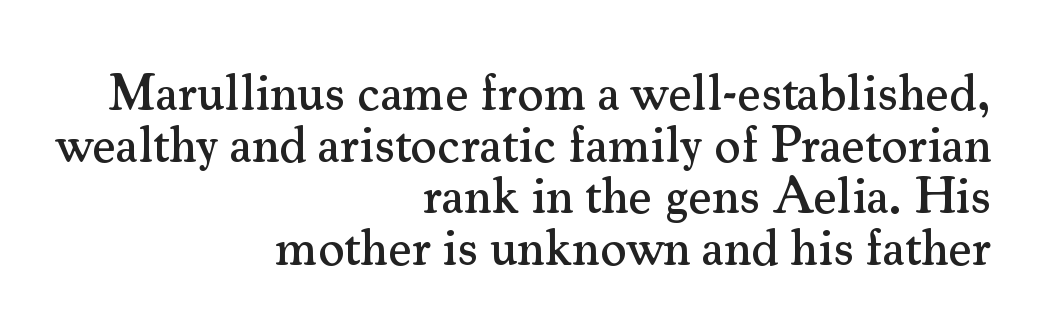
{"serif": "yes", "italic": "no", "width": "normal", "stroke_contrast": "medium", "x_height": "small", "monospaced": "no", "underline": "no", "align": "right", "line_spacing": "tight", "line_spacing_ratio": 1.01, "letter_spacing": "normal", "letter_spacing_em": 0.0, "glyph_px": 51}
